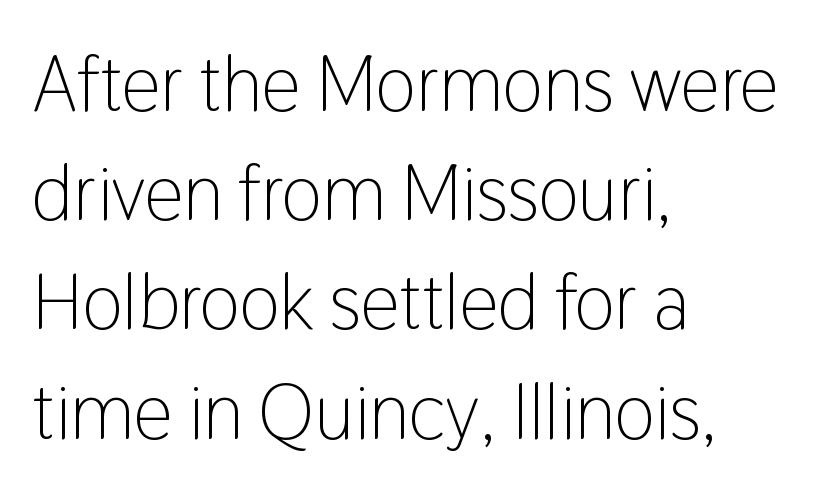
The image shows 78 px light, condensed sans-serif type, upright; set left-aligned, normal line spacing (1.4x), normal letter spacing, not underlined; low stroke contrast and a medium x-height.
